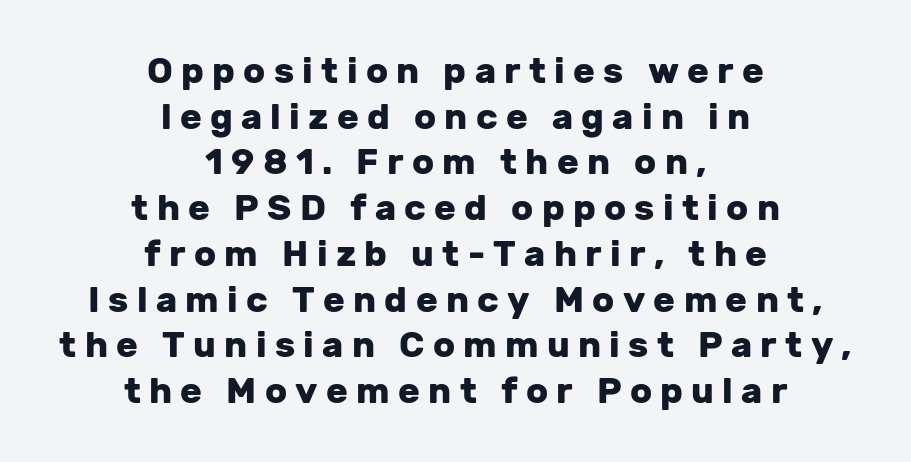
Q: Is the text bold? A: Yes.
Q: Is the text italic (slanted)? A: No, it is upright.
Q: Is the typeface a serif or a sans-serif typeface? A: Sans-serif.
Q: Is the text underlined? A: No.
Q: How is the paragraph aligned? A: Centered.
Q: Is the spacing between letters normal or unusually wide? A: Unusually wide.
Q: Is the spacing between lines tight, normal or loose? A: Normal.
Q: Width (condensed, normal, or wide)? A: Normal.
Q: Stroke contrast? A: Low.
Q: x-height? A: Medium.
Q: Monospaced? A: No.
